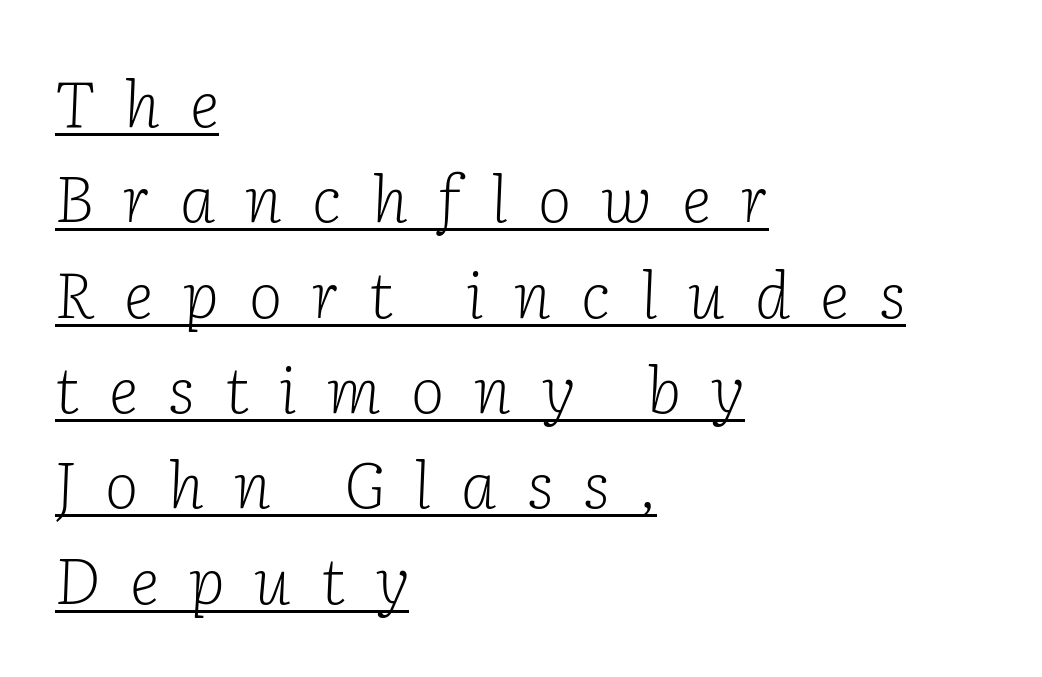
The image shows 64 px light serif type, italic (leaning right); set left-aligned, normal line spacing (1.49x), unusually wide letter spacing (+0.47 em), underlined; low stroke contrast and a medium x-height.
